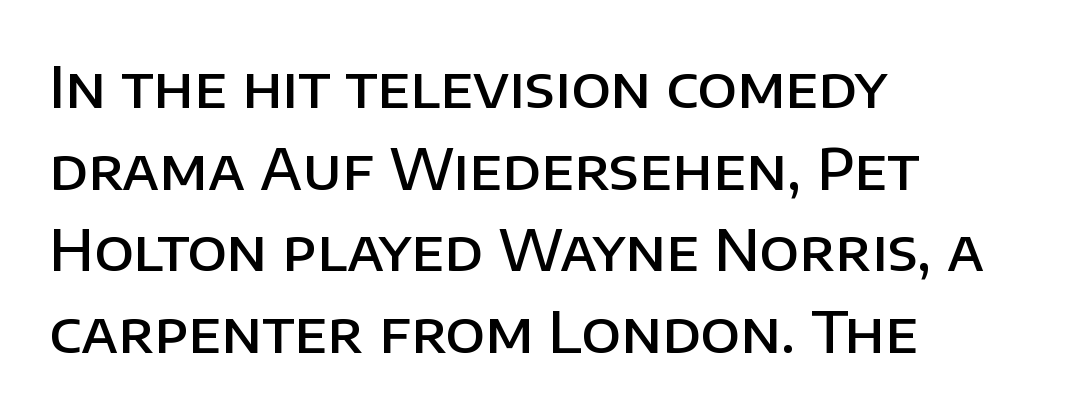
The image shows 57 px semibold sans-serif type, upright; set left-aligned, normal line spacing (1.43x), normal letter spacing, not underlined; low stroke contrast and a large x-height.
